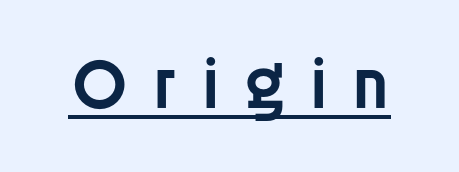
The image shows 73 px semibold sans-serif type, upright; set unusually wide letter spacing (+0.29 em), underlined; low stroke contrast and a large x-height.
